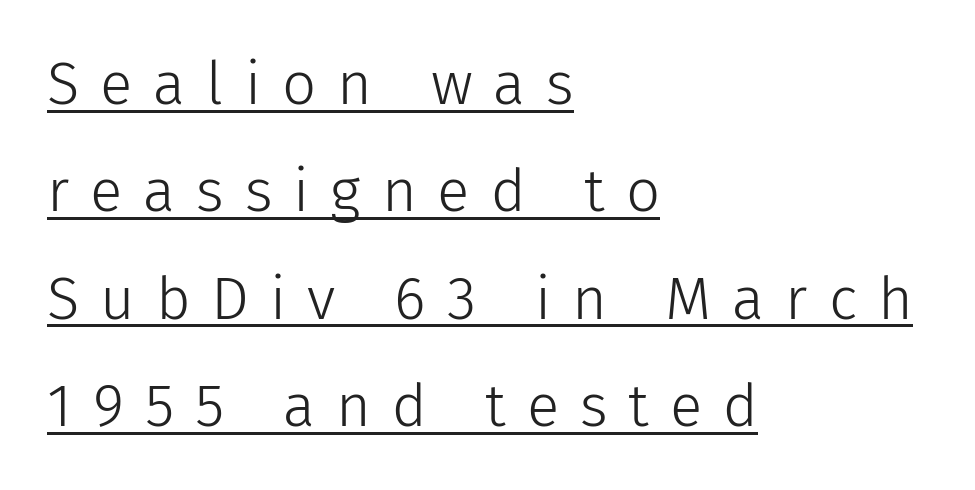
The image shows 60 px light sans-serif type, upright; set left-aligned, line spacing 1.79x, unusually wide letter spacing (+0.35 em), underlined; low stroke contrast and a medium x-height.
